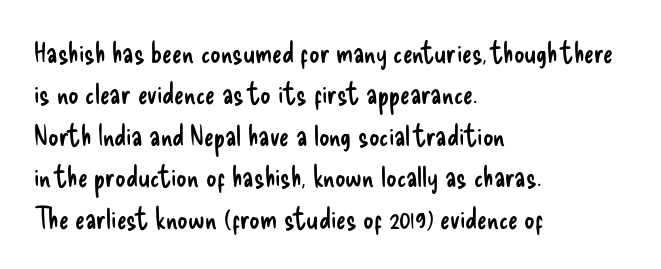
Q: Is the text bold? A: No.
Q: Is the text italic (slanted)? A: No, it is upright.
Q: Is the typeface a serif or a sans-serif typeface? A: Sans-serif.
Q: Is the text underlined? A: No.
Q: How is the paragraph aligned? A: Left-aligned.
Q: Is the spacing between letters normal or unusually wide? A: Normal.
Q: Is the spacing between lines tight, normal or loose? A: Normal.
Q: Width (condensed, normal, or wide)? A: Condensed.
Q: Stroke contrast? A: Low.
Q: x-height? A: Small.
Q: Monospaced? A: No.
